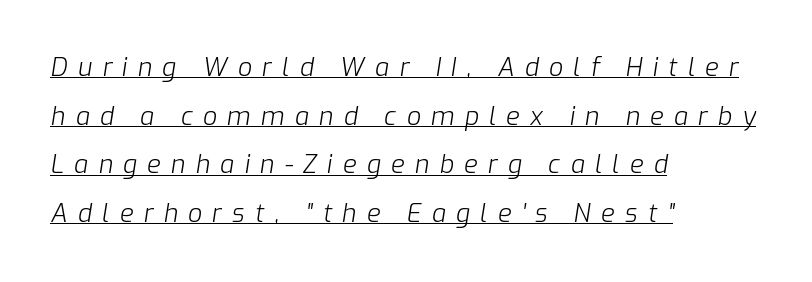
The image shows 25 px text type, italic (leaning right); set left-aligned, loose line spacing (1.95x), unusually wide letter spacing (+0.41 em), underlined.
